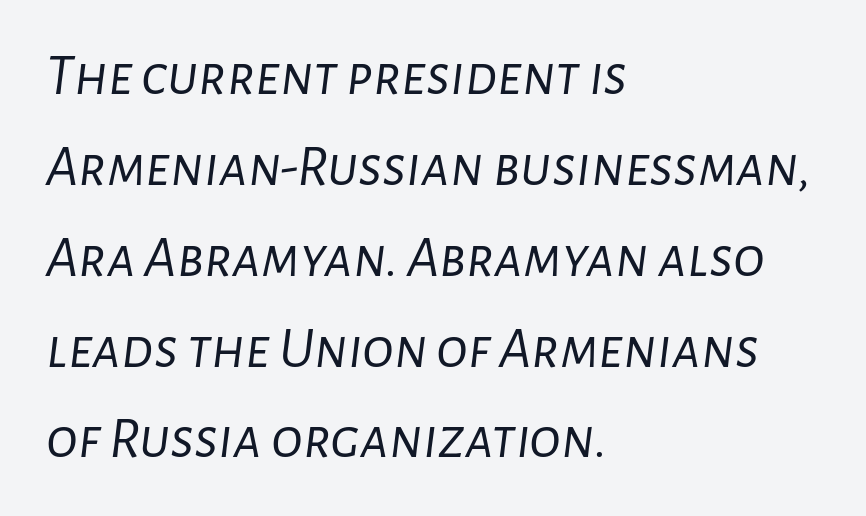
The image shows 59 px light type, italic (leaning right); set left-aligned, normal line spacing (1.54x), normal letter spacing, not underlined; low stroke contrast and a medium x-height.
